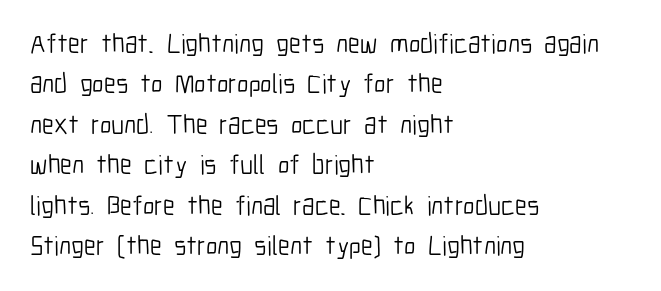
{"italic": "no", "bold": "no", "underline": "no", "align": "left", "line_spacing": "normal", "line_spacing_ratio": 1.5, "letter_spacing": "normal", "letter_spacing_em": 0.0, "glyph_px": 27}
